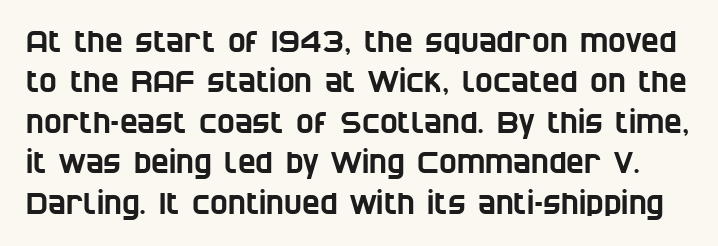
Look at the bottom of the vertical strokes: they stop flat, with no serifs. Horizontal bands of white between lines are of average thickness. This sample has the flowing, uneven cadence of proportional lettering. Type without underlining. Is the letter spacing exaggerated? No — it looks like the ordinary default.
